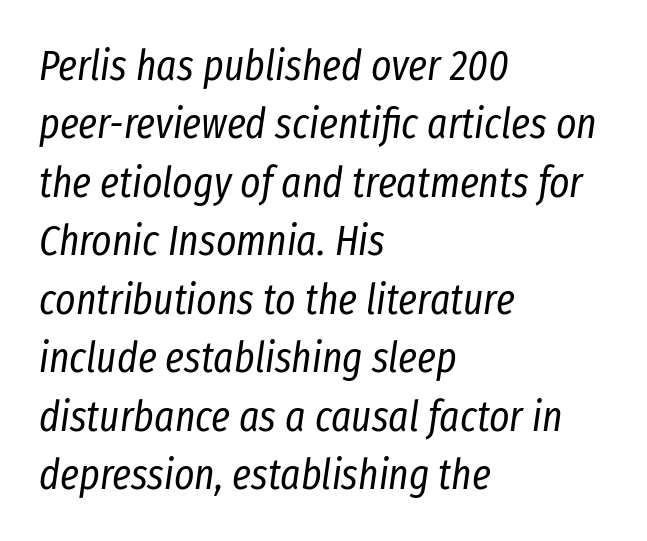
{"italic": "yes", "lean": "right", "slant_degrees": 8, "bold": "no", "weight": "regular", "width": "condensed", "stroke_contrast": "low", "x_height": "medium", "monospaced": "no", "underline": "no", "align": "left", "line_spacing": "normal", "line_spacing_ratio": 1.36, "letter_spacing": "normal", "letter_spacing_em": 0.0, "glyph_px": 43}
